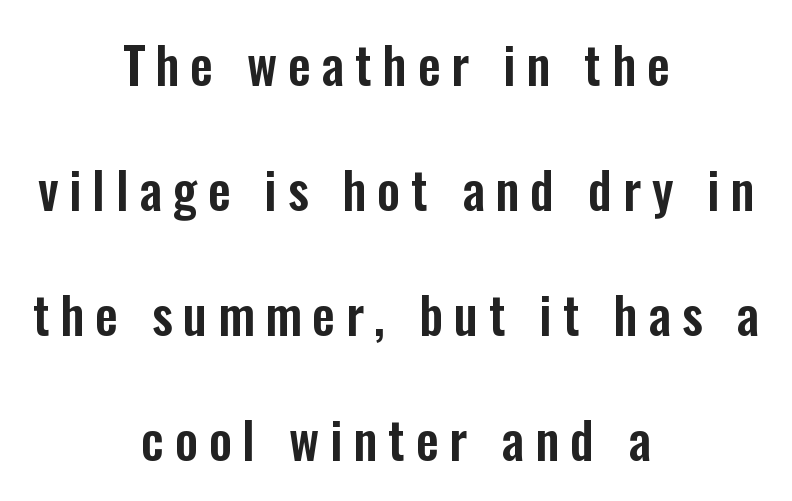
{"serif": "no", "italic": "no", "width": "condensed", "stroke_contrast": "low", "x_height": "medium", "monospaced": "no", "underline": "no", "align": "center", "line_spacing": "loose", "line_spacing_ratio": 2.45, "letter_spacing": "wide", "letter_spacing_em": 0.21, "glyph_px": 51}
